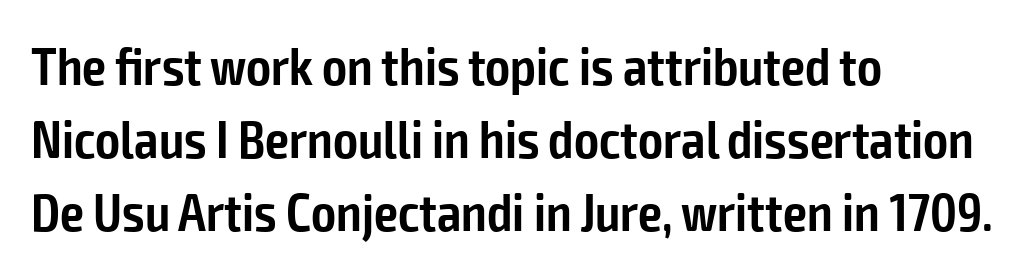
{"serif": "no", "italic": "no", "bold": "semi", "weight": "semibold", "width": "condensed", "stroke_contrast": "low", "x_height": "medium", "monospaced": "no", "underline": "no", "align": "left", "line_spacing": "normal", "line_spacing_ratio": 1.38, "letter_spacing": "normal", "letter_spacing_em": 0.0, "glyph_px": 53}
